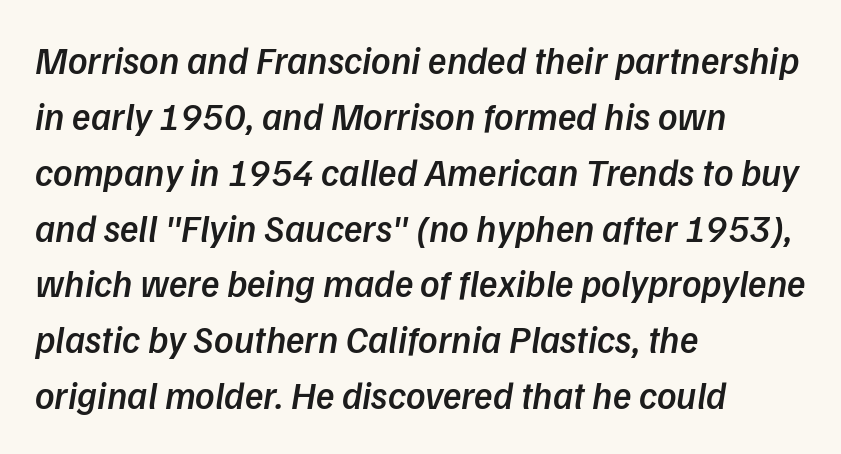
Tracking value appears to be zero — textbook default spacing. In terms of weight, the rendering is demibold, just under bold. The text block is weighted toward the left margin, trailing off unevenly rightward. The lines sit at an ordinary, default distance from one another. This rendering features lettering with no underline.
